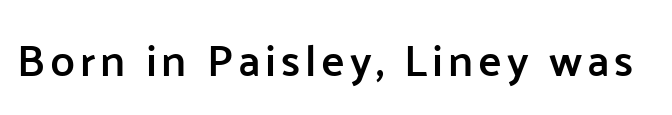
Rendered with straight, roman letterforms. Are there feet on the stems? There aren't — it's a sans. On the weight axis this lands at semibold, roughly 600. Honestly, there is no underline to notice here at all. The letters advance in unequal steps, a hallmark of proportional type.
